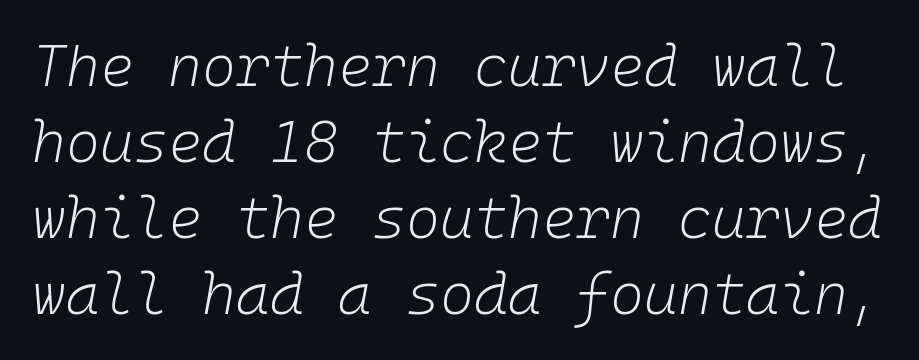
The image shows 58 px light type, italic (leaning right), monospaced; set normal line spacing (1.31x), normal letter spacing, not underlined; low stroke contrast and a medium x-height.
